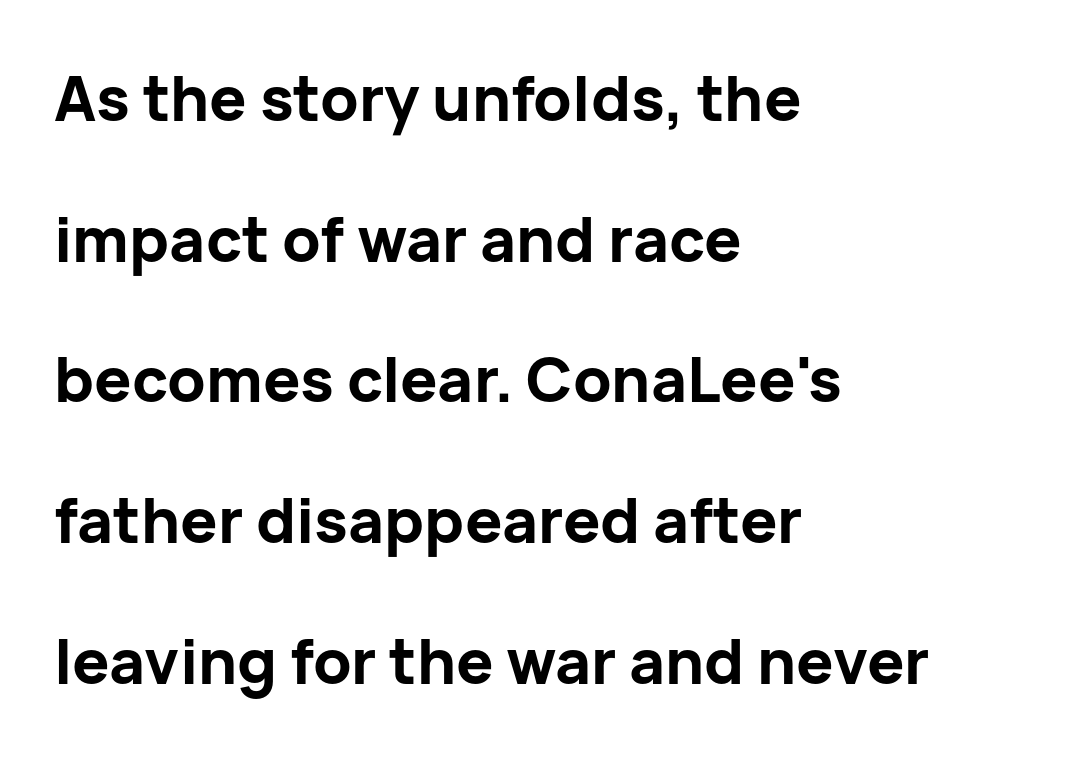
The image shows 62 px bold sans-serif type, upright; set left-aligned, loose line spacing (2.27x), normal letter spacing, not underlined; low stroke contrast and a medium x-height.
